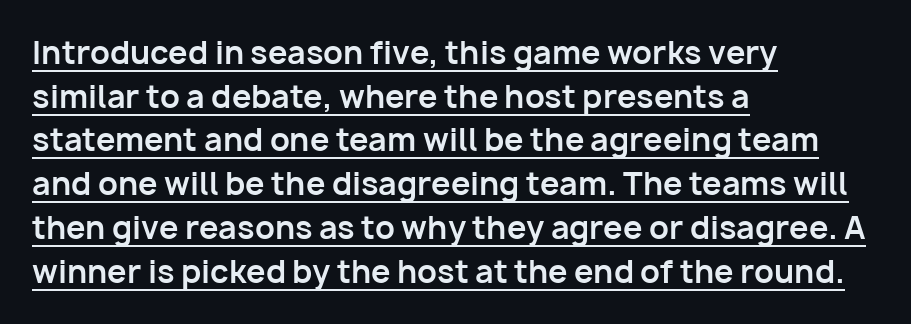
Q: Is the text bold? A: Yes.
Q: Is the text italic (slanted)? A: No, it is upright.
Q: Is the typeface a serif or a sans-serif typeface? A: Sans-serif.
Q: Is the text underlined? A: Yes.
Q: How is the paragraph aligned? A: Left-aligned.
Q: Is the spacing between letters normal or unusually wide? A: Normal.
Q: Is the spacing between lines tight, normal or loose? A: Normal.
Q: Width (condensed, normal, or wide)? A: Normal.
Q: Stroke contrast? A: Low.
Q: x-height? A: Medium.
Q: Monospaced? A: No.
